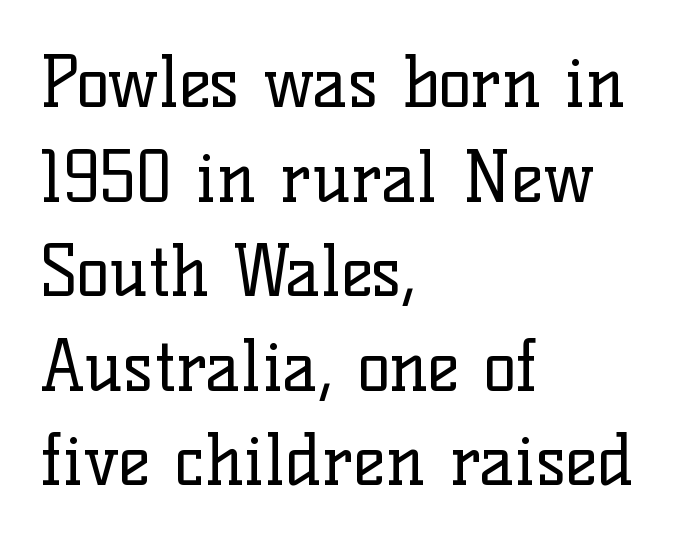
Whoever set this chose a conventional vertical rhythm. Serifs: yes, visible at the terminals of the letterforms. How are the letters spaced? Ordinarily, with no added tracking. Lines of text with bare space underneath. A roman cut, with each character standing at attention.
